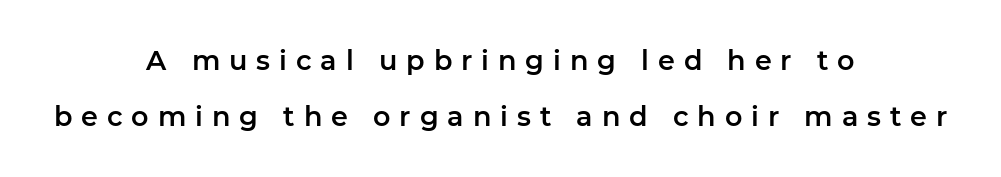
{"italic": "no", "underline": "no", "align": "center", "line_spacing": "loose", "line_spacing_ratio": 2.08, "letter_spacing": "wide", "letter_spacing_em": 0.33, "glyph_px": 27}
